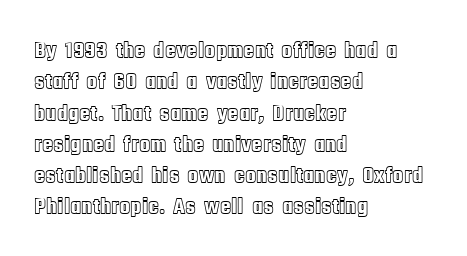
The image shows 23 px text type, upright; set left-aligned, normal line spacing (1.36x), normal letter spacing, not underlined.
